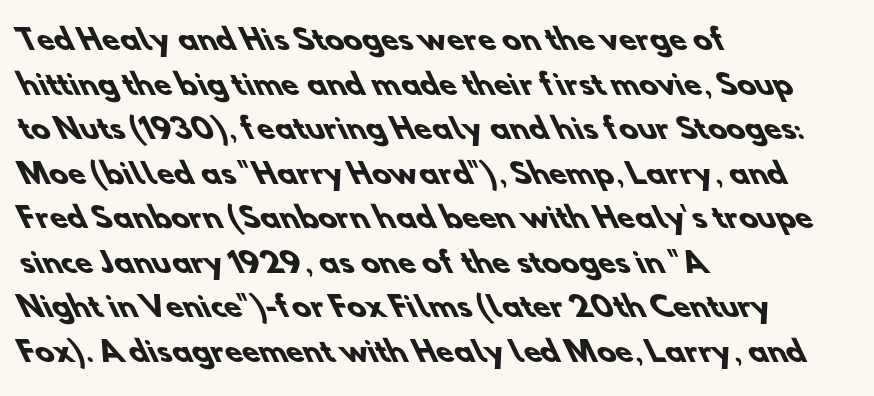
{"serif": "no", "bold": "yes", "weight": "heavy", "width": "normal", "stroke_contrast": "low", "x_height": "small", "monospaced": "no", "underline": "no", "align": "left", "line_spacing": "normal", "line_spacing_ratio": 1.59, "letter_spacing": "normal", "letter_spacing_em": 0.0, "glyph_px": 28}
